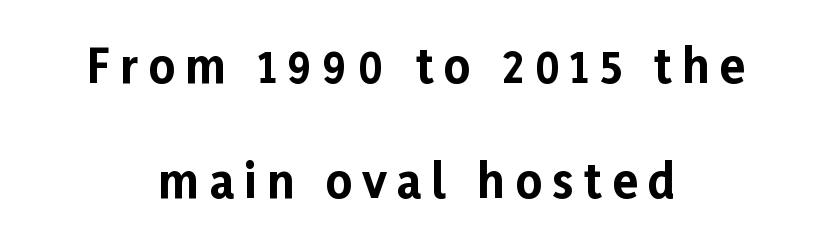
Here the designer chose a conventional face with non-uniform glyph widths. Glance below the letters and you will spot only blank space. Look at the bottom of the vertical strokes: they stop flat, with no serifs. How are the letters spaced? Widely, with obvious added tracking. Does the copy run flush right? No — it is centered line by line.
